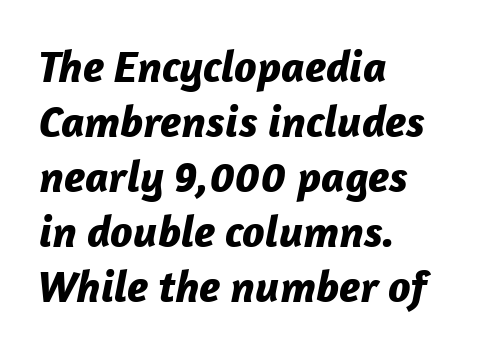
{"italic": "yes", "lean": "right", "slant_degrees": 12, "bold": "yes", "weight": "bold", "width": "normal", "stroke_contrast": "low", "x_height": "medium", "monospaced": "no", "underline": "no", "align": "left", "line_spacing_ratio": 1.22, "letter_spacing": "normal", "letter_spacing_em": 0.0, "glyph_px": 45}
